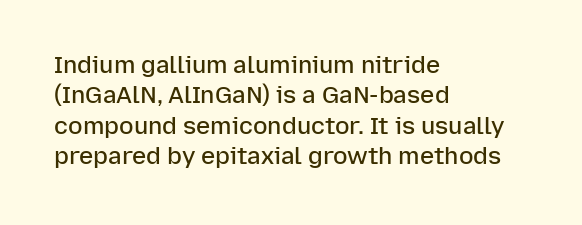
{"italic": "no", "bold": "semi", "underline": "no", "align": "left", "line_spacing": "normal", "line_spacing_ratio": 1.27, "letter_spacing": "normal", "letter_spacing_em": 0.0, "glyph_px": 24}
